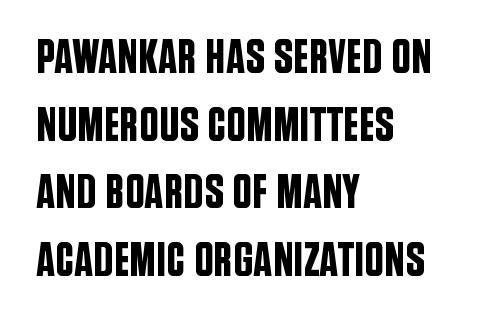
Q: Is the text italic (slanted)? A: No, it is upright.
Q: Is the typeface a serif or a sans-serif typeface? A: Sans-serif.
Q: Is the text underlined? A: No.
Q: How is the paragraph aligned? A: Left-aligned.
Q: Is the spacing between letters normal or unusually wide? A: Normal.
Q: Is the spacing between lines tight, normal or loose? A: Normal.
Q: Width (condensed, normal, or wide)? A: Condensed.
Q: Stroke contrast? A: Low.
Q: x-height? A: Large.
Q: Monospaced? A: No.
